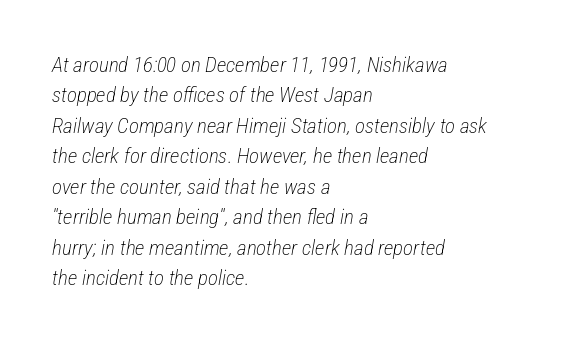
{"italic": "yes", "lean": "right", "slant_degrees": 12, "bold": "no", "underline": "no", "align": "left", "line_spacing": "normal", "line_spacing_ratio": 1.45, "letter_spacing": "normal", "letter_spacing_em": 0.0, "glyph_px": 21}
